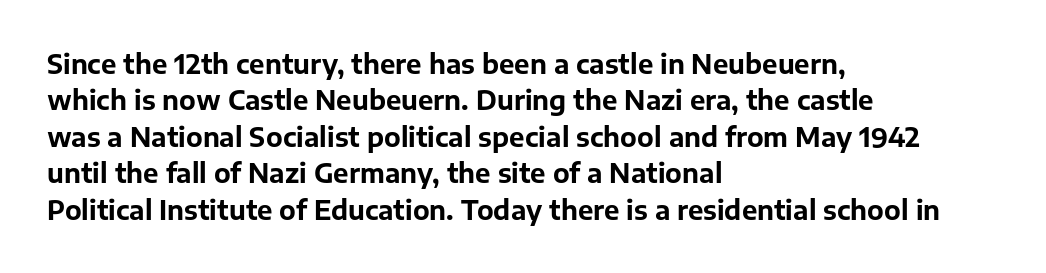
Characters remain perfectly vertical along every line. The passage is arranged the way most books set body copy — flush left. These lines sit exactly where default settings would place them. Nobody touched the tracking dial on this one. Descender tails drop into unmarked territory. Is the type bold? Yes — the strokes are clearly thick and heavy.
